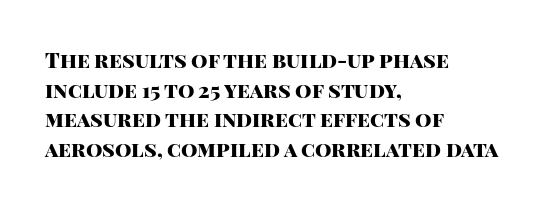
Q: Is the text bold? A: Yes.
Q: Is the text italic (slanted)? A: No, it is upright.
Q: Is the text underlined? A: No.
Q: How is the paragraph aligned? A: Left-aligned.
Q: Is the spacing between letters normal or unusually wide? A: Normal.
Q: Is the spacing between lines tight, normal or loose? A: Normal.
